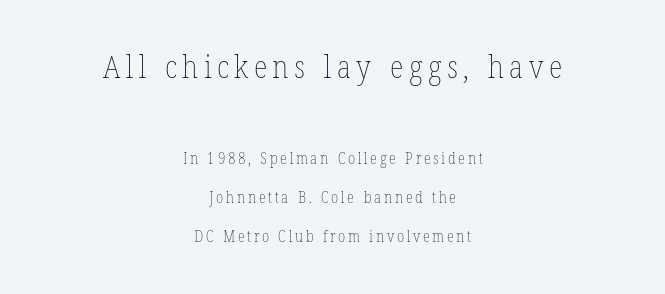
Size hierarchy here favors the leading block over the trailing one. This sample has the flowing, uneven cadence of proportional lettering. Check the space under the baseline: it is left empty. Weight: not bold — regular or lighter.
